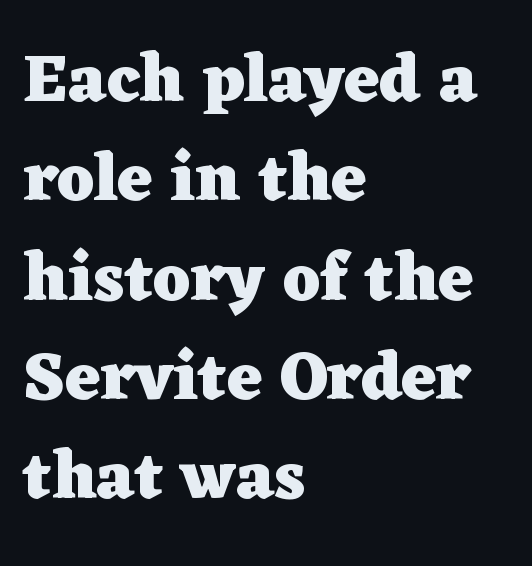
The horizontal fit of the characters is conventional and even. Little horizontal feet cap the strokes, marking this as serif type. Is the block centered? No — it sits flush against the left margin. The zone under the glyphs is completely vacant. Honestly, the row spacing looks completely unremarkable.
